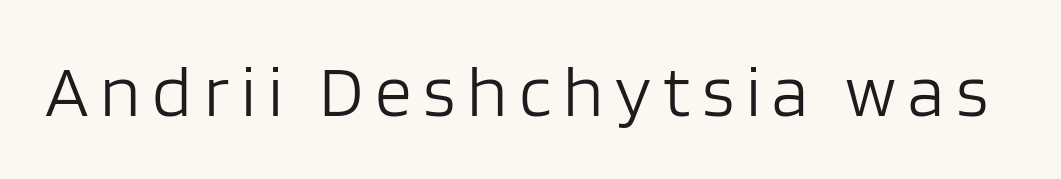
Q: Is the text bold? A: No.
Q: Is the text italic (slanted)? A: No, it is upright.
Q: Is the typeface a serif or a sans-serif typeface? A: Sans-serif.
Q: Is the text underlined? A: No.
Q: Width (condensed, normal, or wide)? A: Normal.
Q: Stroke contrast? A: Low.
Q: x-height? A: Large.
Q: Monospaced? A: No.
